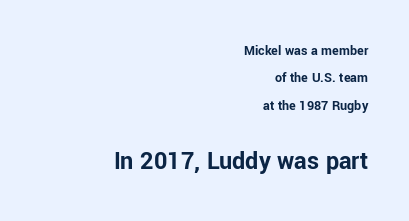
{"italic": "no", "bold": "yes", "underline": "no", "align": "right", "line_spacing": "loose", "line_spacing_ratio": 1.96, "letter_spacing": "normal", "letter_spacing_em": 0.0, "larger_block": "second", "size_ratio": 1.86, "glyph_px": 26}
